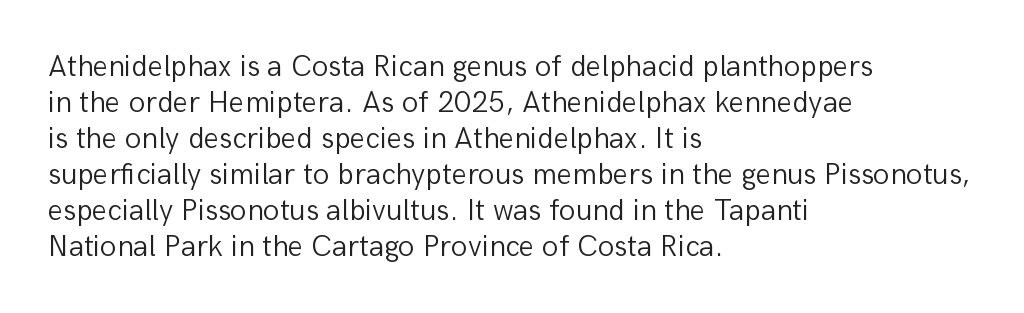
Q: Is the text bold? A: No.
Q: Is the text italic (slanted)? A: No, it is upright.
Q: Is the typeface a serif or a sans-serif typeface? A: Sans-serif.
Q: Is the text underlined? A: No.
Q: How is the paragraph aligned? A: Left-aligned.
Q: Is the spacing between letters normal or unusually wide? A: Normal.
Q: Width (condensed, normal, or wide)? A: Normal.
Q: Stroke contrast? A: Low.
Q: x-height? A: Medium.
Q: Monospaced? A: No.
